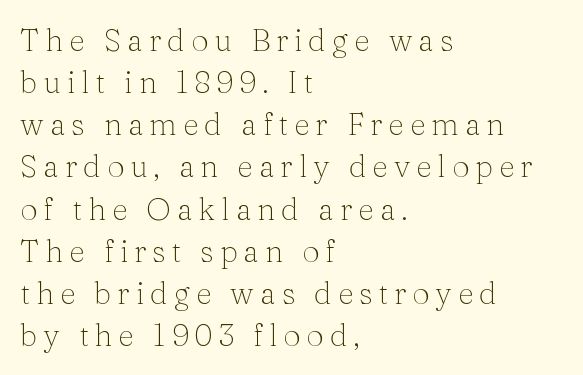
The image shows 31 px light serif type, upright; set left-aligned, normal line spacing (1.36x), not underlined; medium stroke contrast and a medium x-height.
